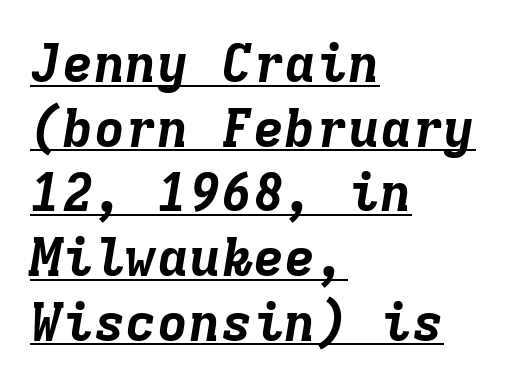
{"italic": "yes", "lean": "right", "slant_degrees": 9, "bold": "yes", "weight": "bold", "width": "normal", "stroke_contrast": "low", "x_height": "medium", "monospaced": "yes", "underline": "yes", "align": "left", "line_spacing_ratio": 1.22, "letter_spacing": "normal", "letter_spacing_em": 0.0, "glyph_px": 53}
